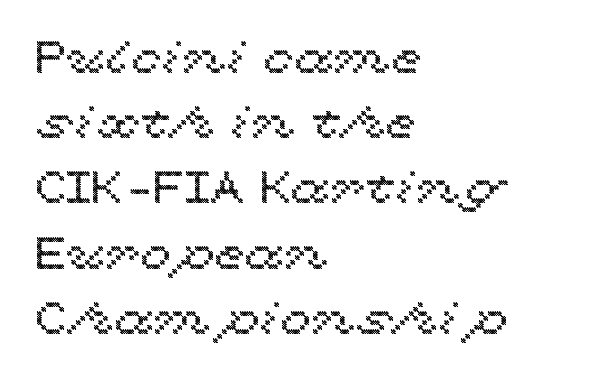
{"width": "wide", "x_height": "medium", "monospaced": "no", "underline": "no", "align": "left", "line_spacing": "normal", "line_spacing_ratio": 1.45, "letter_spacing": "normal", "letter_spacing_em": 0.0, "glyph_px": 45}
